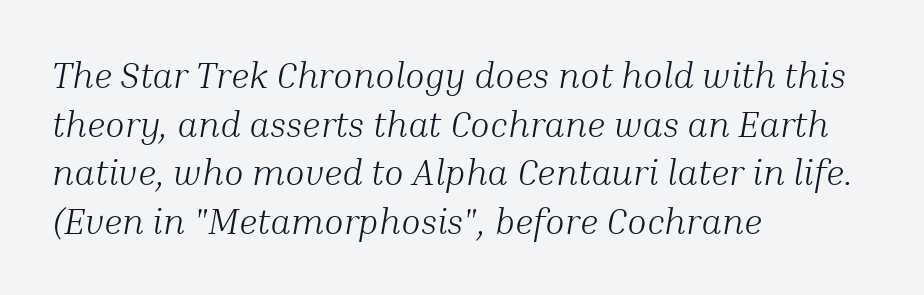
No extra tracking has been applied to these lines. A serif font was chosen for this passage. Characters are canted at an angle relative to the baseline's perpendicular. Compared with typical paragraphs, the rows here are spaced about the same. Casual observation: everything's shoved over to the left.
